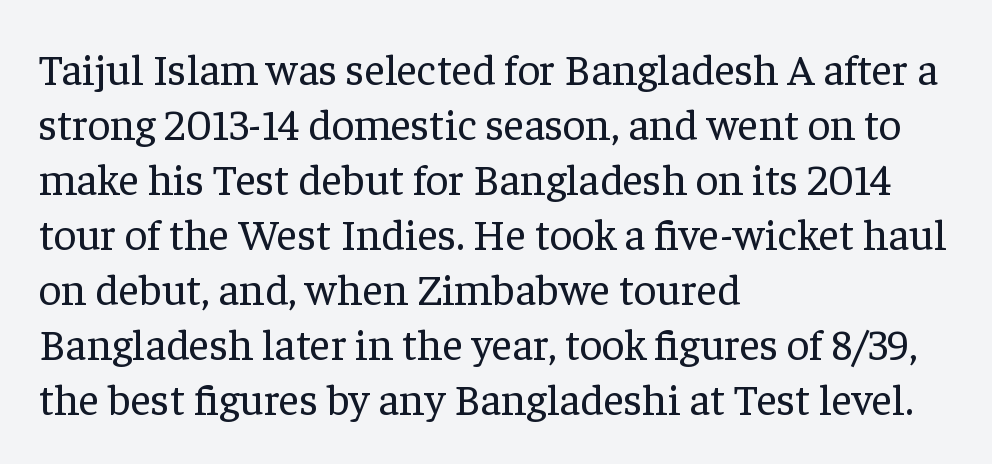
{"serif": "yes", "italic": "no", "bold": "no", "weight": "regular", "width": "normal", "stroke_contrast": "low", "x_height": "medium", "monospaced": "no", "underline": "no", "align": "left", "line_spacing": "normal", "line_spacing_ratio": 1.25, "letter_spacing": "normal", "letter_spacing_em": 0.0, "glyph_px": 44}
